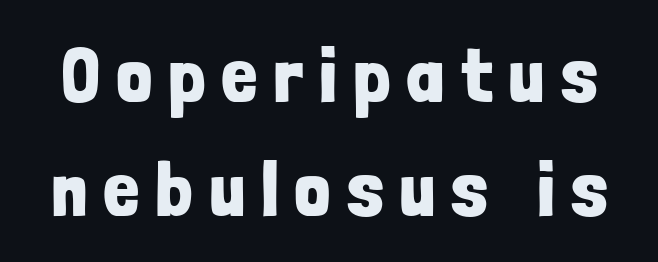
{"serif": "no", "italic": "no", "bold": "yes", "weight": "bold", "width": "condensed", "stroke_contrast": "low", "x_height": "medium", "monospaced": "no", "underline": "no", "line_spacing": "normal", "line_spacing_ratio": 1.48, "letter_spacing": "wide", "letter_spacing_em": 0.23, "glyph_px": 77}
